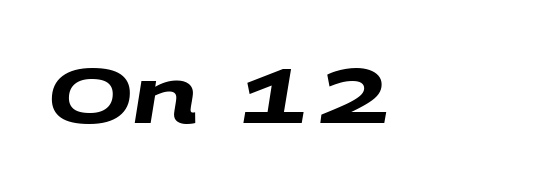
{"serif": "no", "bold": "yes", "weight": "heavy", "width": "wide", "stroke_contrast": "medium", "x_height": "large", "monospaced": "no", "underline": "no", "letter_spacing": "normal", "letter_spacing_em": 0.0, "glyph_px": 78}
